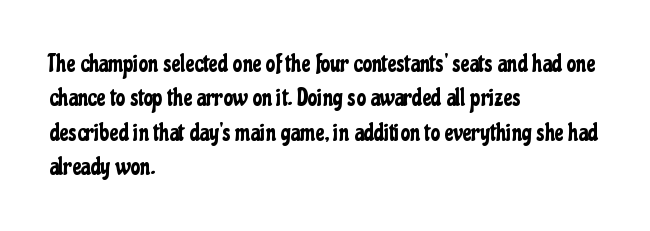
Q: Is the text italic (slanted)? A: No, it is upright.
Q: Is the text underlined? A: No.
Q: How is the paragraph aligned? A: Left-aligned.
Q: Is the spacing between letters normal or unusually wide? A: Normal.
Q: Is the spacing between lines tight, normal or loose? A: Normal.
